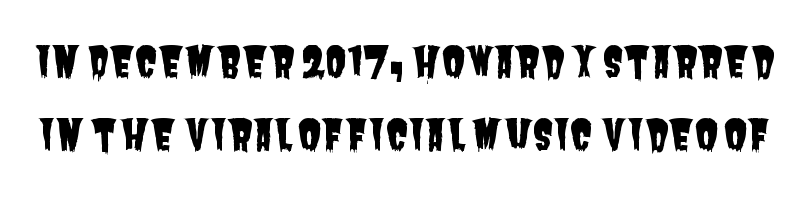
Q: Is the typeface a serif or a sans-serif typeface? A: Sans-serif.
Q: Is the text underlined? A: No.
Q: Is the spacing between letters normal or unusually wide? A: Normal.
Q: Width (condensed, normal, or wide)? A: Condensed.
Q: Stroke contrast? A: Low.
Q: x-height? A: Large.
Q: Monospaced? A: No.
